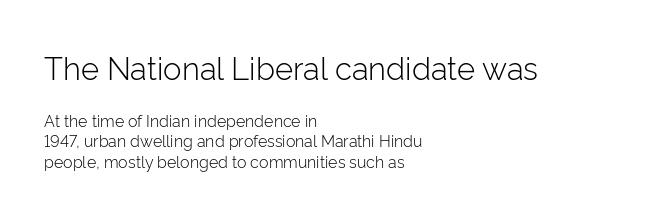
The compositor pushed each line to the left boundary. Characters remain perfectly vertical along every line. Proportional: the letters do not fall into vertical columns. Any mark beneath the type? The region is blank. The characters are drawn with everyday or finer stroke widths.
